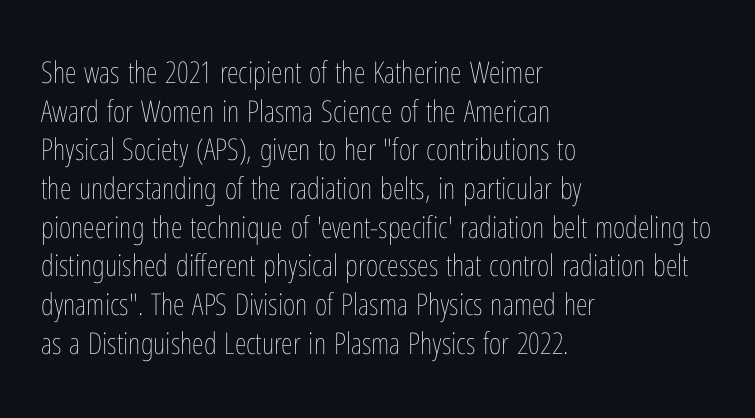
{"italic": "no", "bold": "no", "weight": "thin", "width": "condensed", "stroke_contrast": "low", "x_height": "medium", "monospaced": "no", "underline": "no", "align": "left", "line_spacing": "normal", "line_spacing_ratio": 1.29, "letter_spacing": "normal", "letter_spacing_em": 0.0, "glyph_px": 30}
